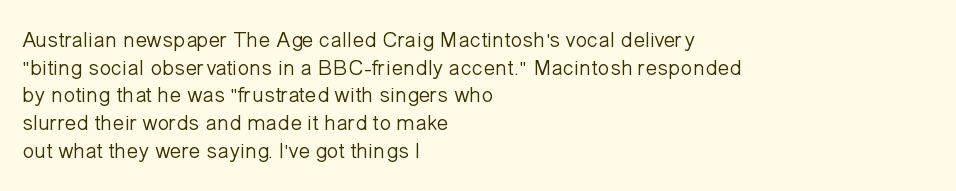
Q: Is the text bold? A: No.
Q: Is the text italic (slanted)? A: No, it is upright.
Q: Is the text underlined? A: No.
Q: How is the paragraph aligned? A: Left-aligned.
Q: Is the spacing between letters normal or unusually wide? A: Normal.
Q: Is the spacing between lines tight, normal or loose? A: Normal.
